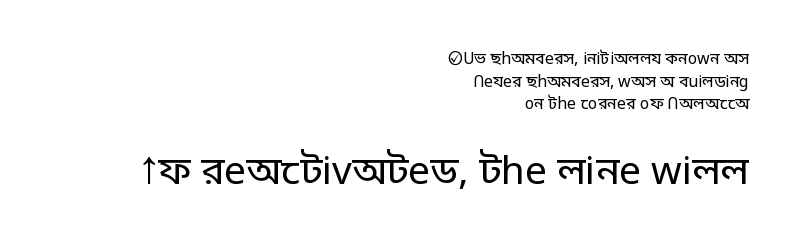
Q: Is the text bold? A: No.
Q: Is the text italic (slanted)? A: No, it is upright.
Q: Is the typeface a serif or a sans-serif typeface? A: Sans-serif.
Q: Is the text underlined? A: No.
Q: How is the paragraph aligned? A: Right-aligned.
Q: Is the spacing between letters normal or unusually wide? A: Normal.
Q: Is the spacing between lines tight, normal or loose? A: Normal.
Q: Which block of text is set in a larger size, the first (top) or the second (bottom)? A: The second (bottom) one.
Q: Width (condensed, normal, or wide)? A: Normal.
Q: Stroke contrast? A: Low.
Q: x-height? A: Large.
Q: Monospaced? A: No.
